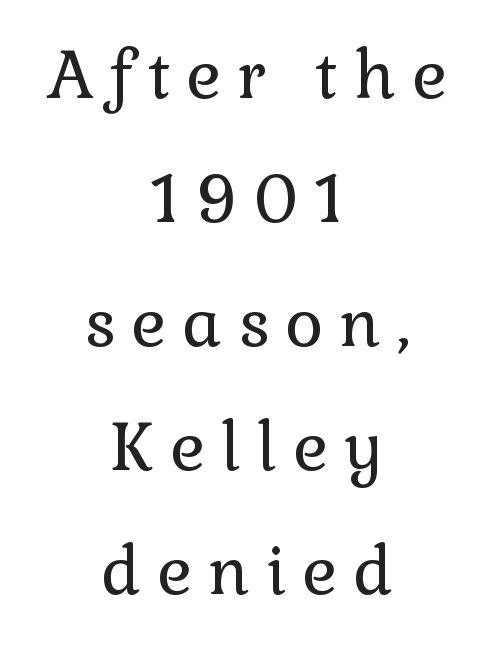
Do the letters lean? They stand straight. Letterform terminals end in serifs throughout the passage. Loose tracking; the words dissolve into strings of separated letters. The passage is arranged like a title page — every line centered.
